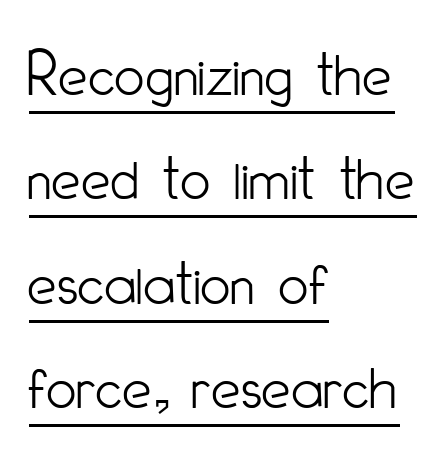
The image shows 66 px light, condensed sans-serif type, upright; set left-aligned, normal line spacing (1.58x), normal letter spacing, underlined; low stroke contrast and a small x-height.
